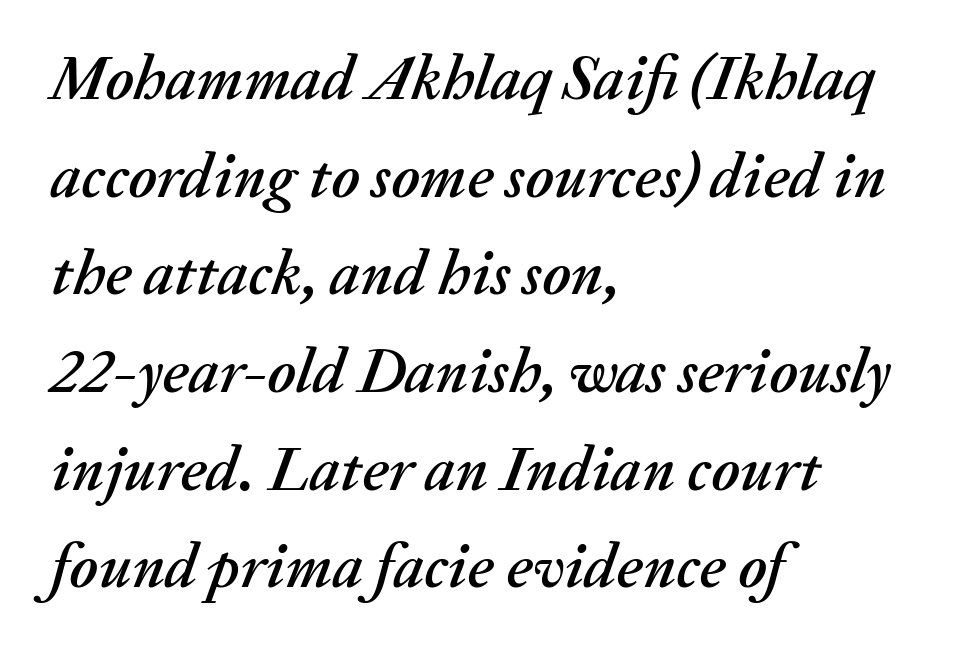
{"italic": "yes", "lean": "right", "slant_degrees": 20, "width": "normal", "stroke_contrast": "medium", "x_height": "medium", "monospaced": "no", "underline": "no", "align": "left", "line_spacing": "normal", "line_spacing_ratio": 1.55, "letter_spacing": "normal", "letter_spacing_em": 0.0, "glyph_px": 63}
